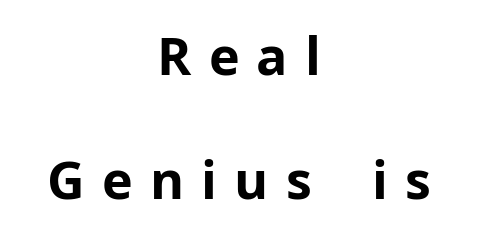
{"serif": "no", "italic": "no", "bold": "yes", "weight": "bold", "width": "normal", "stroke_contrast": "low", "x_height": "medium", "monospaced": "no", "underline": "no", "align": "center", "line_spacing": "loose", "line_spacing_ratio": 2.39, "letter_spacing": "wide", "letter_spacing_em": 0.33, "glyph_px": 52}
